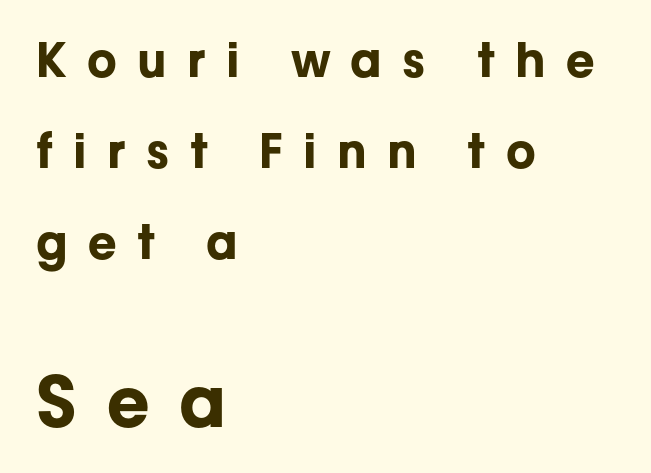
The image shows 70 px bold sans-serif type, upright; set left-aligned, loose line spacing (1.94x), unusually wide letter spacing (+0.43 em), not underlined; the second (bottom) block is 1.49x larger; low stroke contrast and a medium x-height.
